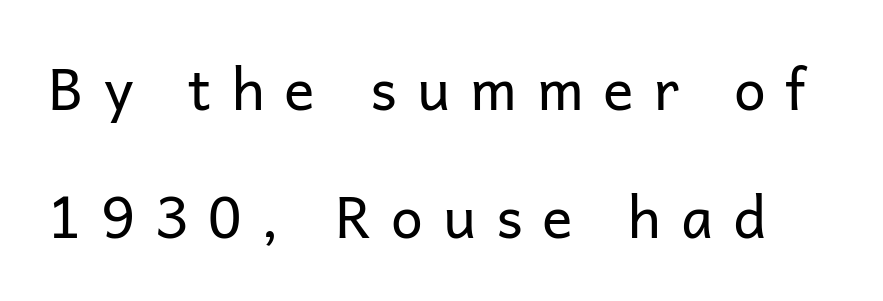
{"serif": "no", "italic": "no", "bold": "no", "weight": "regular", "width": "normal", "stroke_contrast": "low", "x_height": "medium", "monospaced": "no", "underline": "no", "line_spacing": "loose", "line_spacing_ratio": 2.25, "letter_spacing": "wide", "letter_spacing_em": 0.35, "glyph_px": 57}
